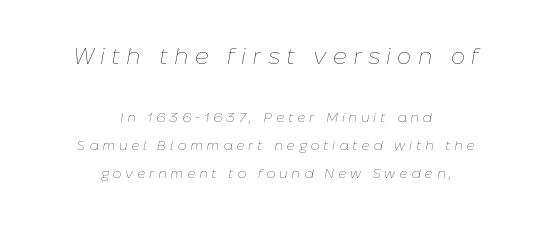
Q: Is the text bold? A: No.
Q: Is the text italic (slanted)? A: Yes, it leans right by about 10 degrees.
Q: Is the text underlined? A: No.
Q: How is the paragraph aligned? A: Centered.
Q: Is the spacing between letters normal or unusually wide? A: Unusually wide.
Q: Is the spacing between lines tight, normal or loose? A: Loose.
Q: Which block of text is set in a larger size, the first (top) or the second (bottom)? A: The first (top) one.
